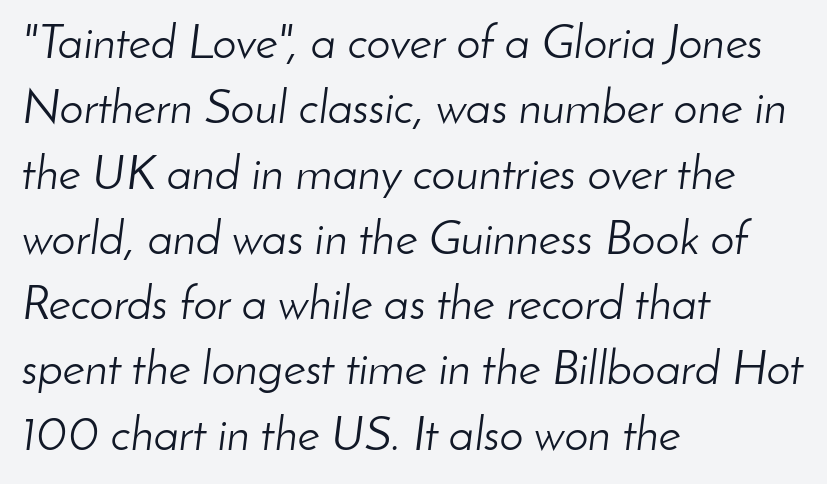
{"italic": "yes", "lean": "right", "slant_degrees": 8, "bold": "no", "weight": "light", "width": "normal", "stroke_contrast": "low", "x_height": "small", "monospaced": "no", "underline": "no", "align": "left", "line_spacing": "normal", "line_spacing_ratio": 1.36, "letter_spacing": "normal", "letter_spacing_em": 0.0, "glyph_px": 48}
